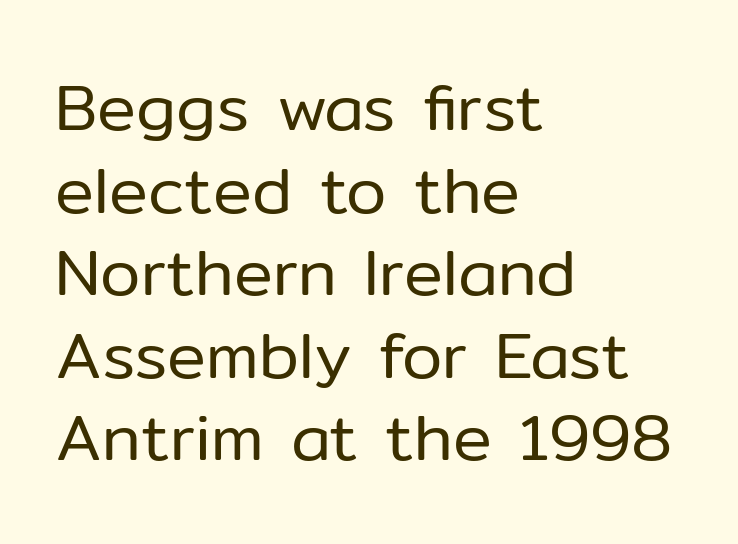
{"serif": "no", "italic": "no", "bold": "no", "weight": "regular", "width": "normal", "stroke_contrast": "low", "x_height": "medium", "monospaced": "no", "underline": "no", "align": "left", "line_spacing": "normal", "line_spacing_ratio": 1.27, "letter_spacing": "normal", "letter_spacing_em": 0.0, "glyph_px": 65}
